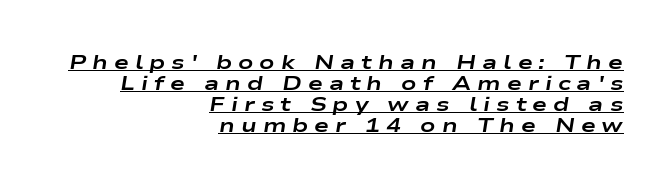
Q: Is the text bold? A: Yes.
Q: Is the text italic (slanted)? A: Yes, it leans right by about 9 degrees.
Q: Is the text underlined? A: Yes.
Q: How is the paragraph aligned? A: Right-aligned.
Q: Is the spacing between letters normal or unusually wide? A: Unusually wide.
Q: Is the spacing between lines tight, normal or loose? A: Tight.
